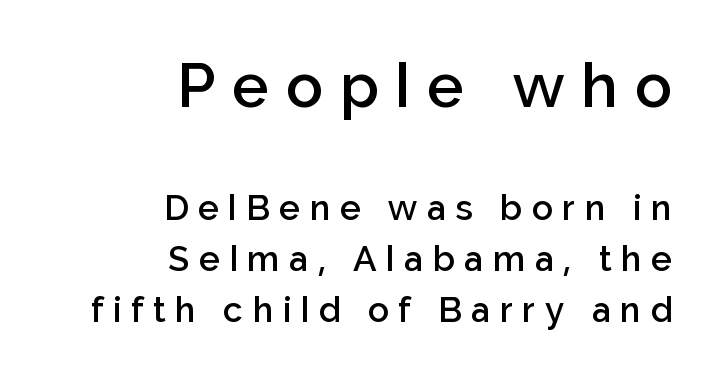
Q: Is the text bold? A: Semi-bold.
Q: Is the text italic (slanted)? A: No, it is upright.
Q: Is the typeface a serif or a sans-serif typeface? A: Sans-serif.
Q: Is the text underlined? A: No.
Q: How is the paragraph aligned? A: Right-aligned.
Q: Is the spacing between letters normal or unusually wide? A: Unusually wide.
Q: Is the spacing between lines tight, normal or loose? A: Normal.
Q: Which block of text is set in a larger size, the first (top) or the second (bottom)? A: The first (top) one.
Q: Width (condensed, normal, or wide)? A: Normal.
Q: Stroke contrast? A: Low.
Q: x-height? A: Medium.
Q: Monospaced? A: No.
